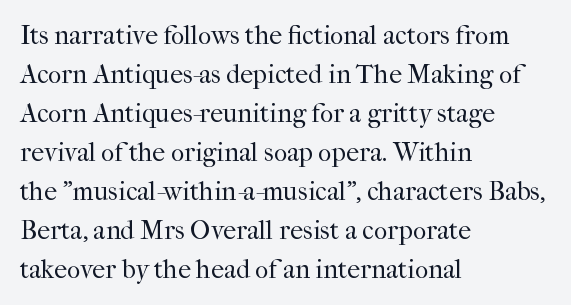
Each new line begins a customary step beneath the previous one. Students, note that the glyphs here touch the page at normal intervals. Letters rest on an invisible, unmarked baseline. Posture: upright roman.
